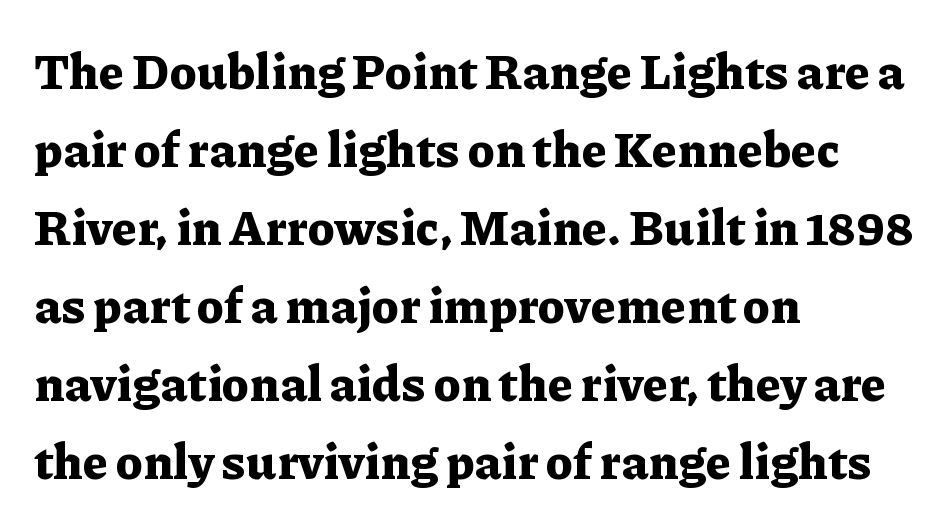
Each row of text sits above clean, open space. Is there any slant? The stems are plumb. Character widths vary here, with narrow letters taking less room than wide ones. Font category for this specimen: serif. The designer left line spacing at the default.
